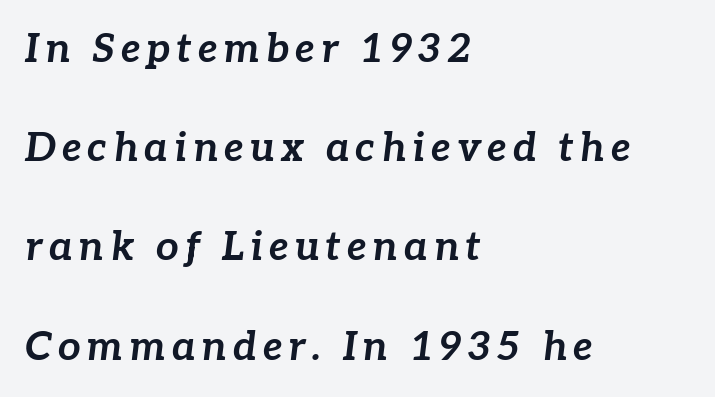
{"italic": "yes", "lean": "right", "slant_degrees": 7, "bold": "yes", "weight": "bold", "width": "normal", "stroke_contrast": "low", "x_height": "medium", "monospaced": "no", "underline": "no", "align": "left", "line_spacing": "loose", "line_spacing_ratio": 2.48, "glyph_px": 40}
